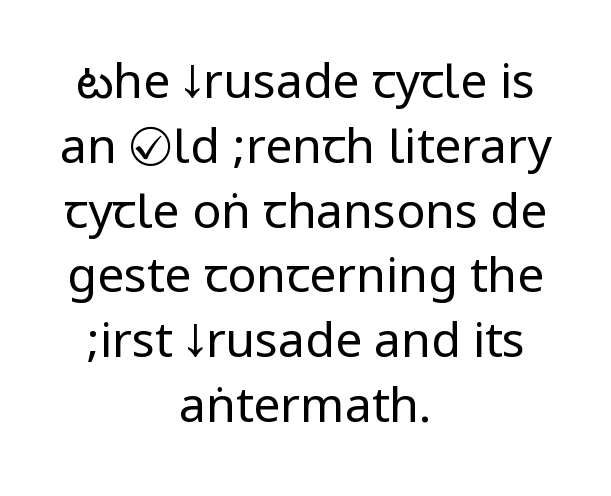
{"serif": "no", "italic": "no", "bold": "no", "weight": "regular", "width": "condensed", "stroke_contrast": "low", "underline": "no", "align": "center", "line_spacing": "normal", "line_spacing_ratio": 1.35, "letter_spacing": "normal", "letter_spacing_em": 0.0, "glyph_px": 48}
